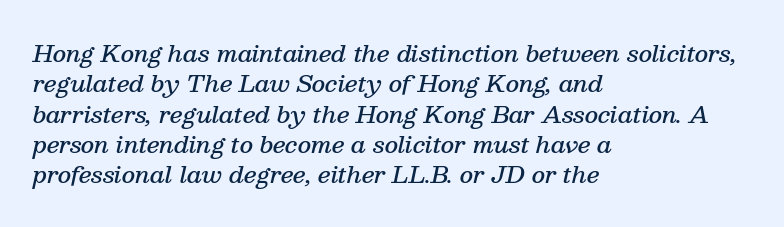
Q: Is the text bold? A: Semi-bold.
Q: Is the text italic (slanted)? A: Yes, it leans right by about 13 degrees.
Q: Is the text underlined? A: No.
Q: How is the paragraph aligned? A: Left-aligned.
Q: Is the spacing between letters normal or unusually wide? A: Normal.
Q: Is the spacing between lines tight, normal or loose? A: Normal.
